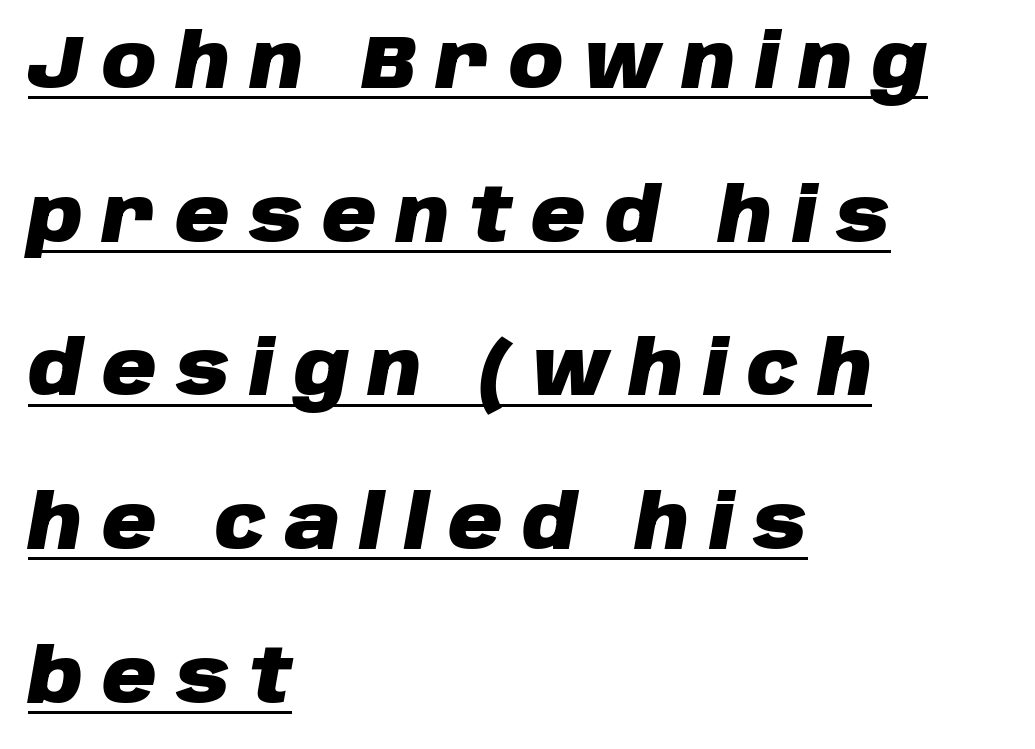
The image shows 75 px heavy type, italic (leaning right); set left-aligned, loose line spacing (2.05x), unusually wide letter spacing (+0.26 em), underlined; low stroke contrast and a large x-height.
